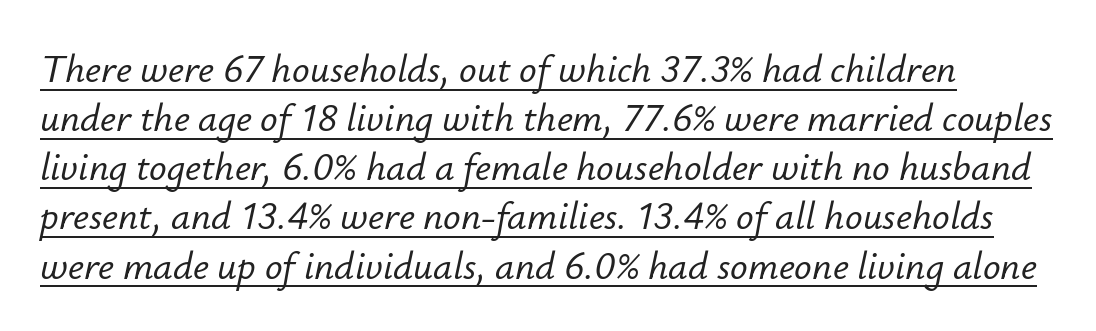
The image shows 39 px text type, italic (leaning right); set normal line spacing (1.26x), normal letter spacing, underlined; low stroke contrast and a small x-height.
